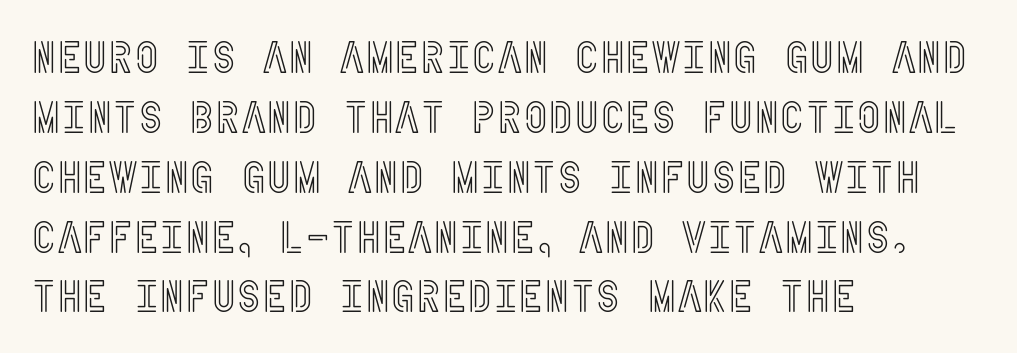
The image shows 44 px condensed type, upright; set left-aligned, normal line spacing (1.36x), normal letter spacing, not underlined; a large x-height.
